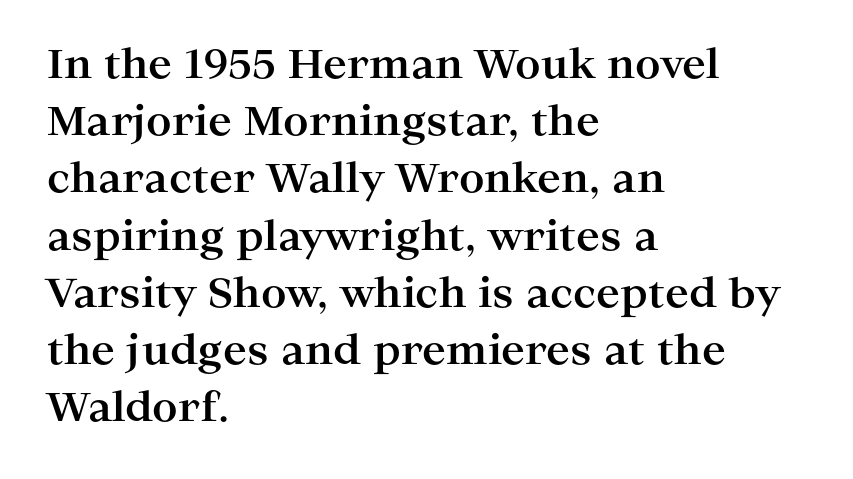
Q: Is the text bold? A: Yes.
Q: Is the text italic (slanted)? A: No, it is upright.
Q: Is the typeface a serif or a sans-serif typeface? A: Serif.
Q: Is the text underlined? A: No.
Q: How is the paragraph aligned? A: Left-aligned.
Q: Is the spacing between letters normal or unusually wide? A: Normal.
Q: Is the spacing between lines tight, normal or loose? A: Normal.
Q: Width (condensed, normal, or wide)? A: Wide.
Q: Stroke contrast? A: High.
Q: x-height? A: Medium.
Q: Monospaced? A: No.
